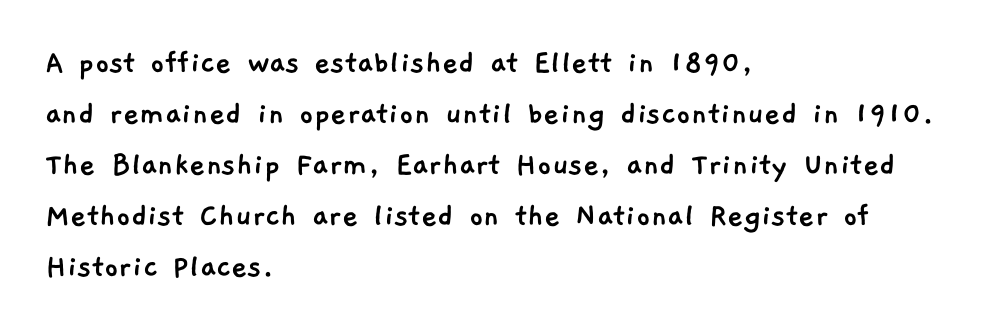
Q: Is the typeface a serif or a sans-serif typeface? A: Sans-serif.
Q: Is the text underlined? A: No.
Q: How is the paragraph aligned? A: Left-aligned.
Q: Is the spacing between letters normal or unusually wide? A: Normal.
Q: Is the spacing between lines tight, normal or loose? A: Normal.
Q: Width (condensed, normal, or wide)? A: Normal.
Q: Stroke contrast? A: Low.
Q: x-height? A: Medium.
Q: Monospaced? A: No.
